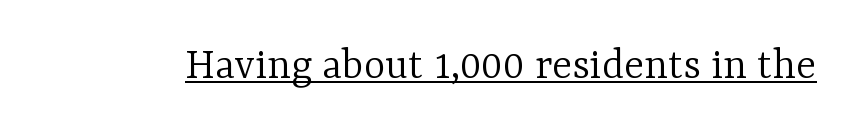
The image shows 46 px light serif type, upright; set normal letter spacing, underlined; low stroke contrast and a medium x-height.
